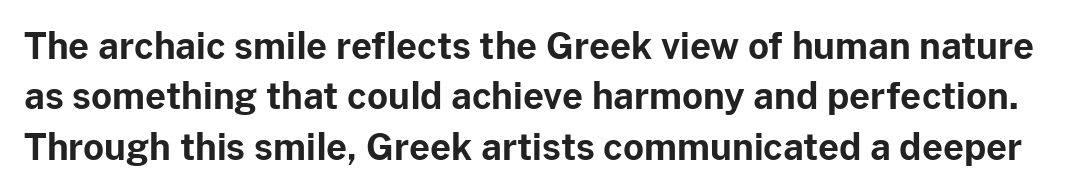
Standard letterfit; no display-style spreading of the glyphs. Type without underlining. The face used here is proportionally spaced, like ordinary book or web type. Do the letters lean? They stand straight.
